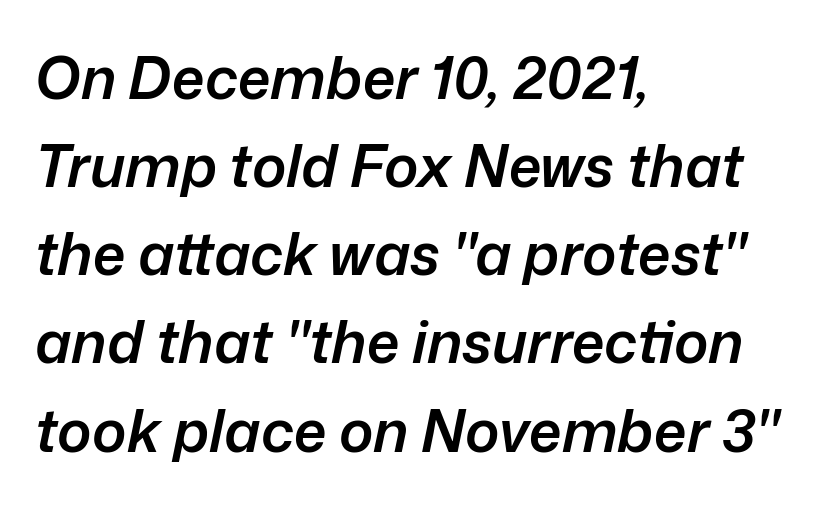
The image shows 58 px semibold type, italic (leaning right); set left-aligned, normal line spacing (1.52x), normal letter spacing, not underlined; low stroke contrast and a medium x-height.
